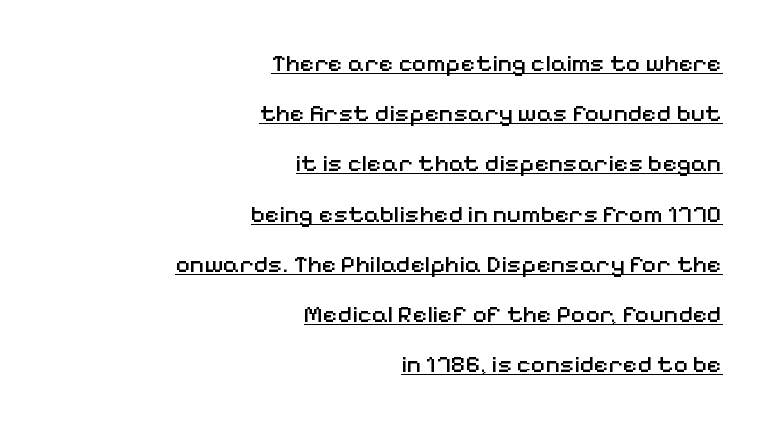
{"italic": "no", "bold": "no", "underline": "yes", "align": "right", "line_spacing": "loose", "line_spacing_ratio": 2.01, "letter_spacing": "normal", "letter_spacing_em": 0.0, "glyph_px": 25}
